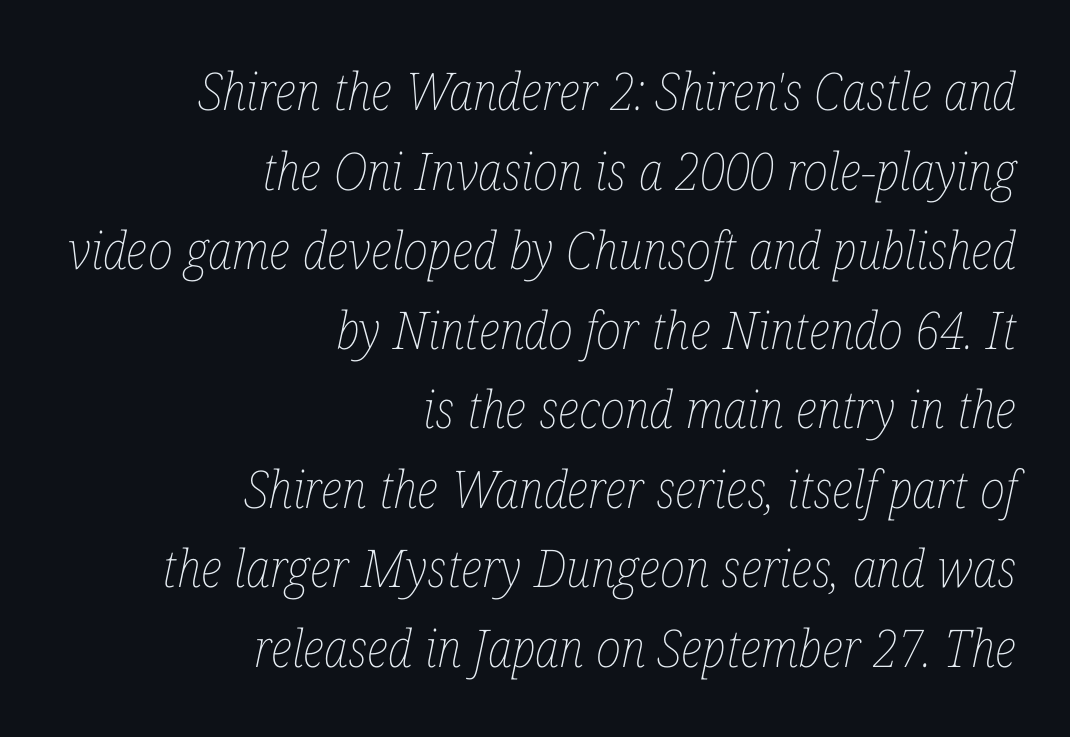
Looks like regular typesetting: each glyph gets only the width it needs. Baseline-to-baseline distance is the conventional proportion of letter height. Look at the tracking — it's just the regular setting, nothing added. The area under the type is left untouched. Right-aligned paragraph, ragged on the left.
